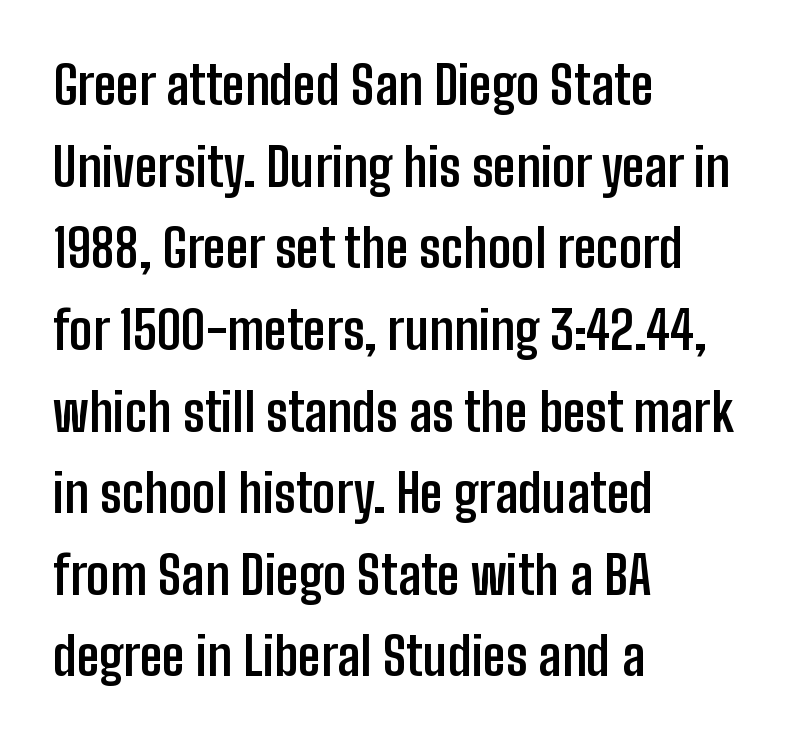
A typesetter would call this leading conventional body-copy spacing. Every row of glyphs begins at an identical x-position on the left. The gaps between neighbouring characters are ordinary and unremarkable. The zone under the glyphs is completely vacant.
